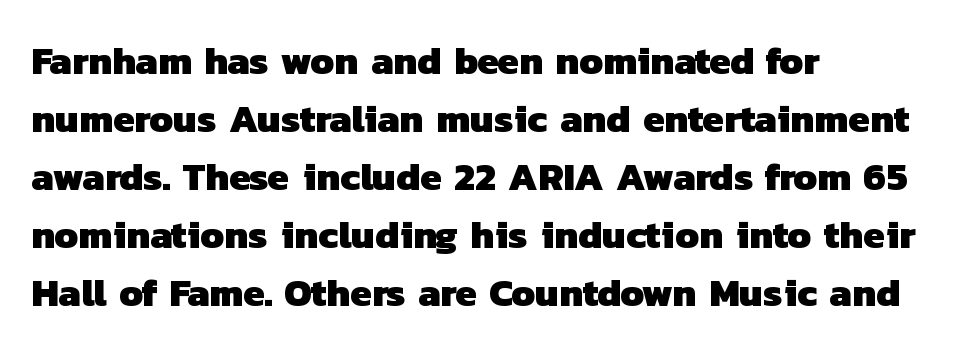
Character widths vary here, with narrow letters taking less room than wide ones. Descenders hang freely into open space. Each new line begins a customary step beneath the previous one. Pretty heavy lettering here — definitely bold. Horizontally, the lines are justified to the leading edge only. Are there feet on the stems? There aren't — it's a sans.
